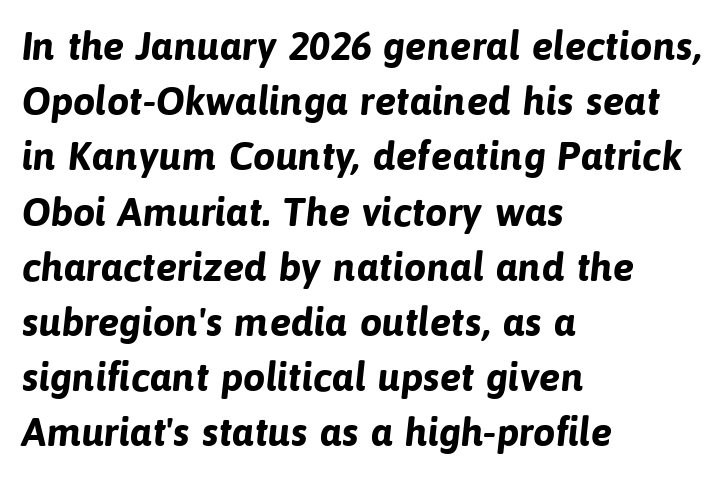
The image shows 40 px bold sans-serif type; set left-aligned, normal line spacing (1.38x), normal letter spacing, not underlined; low stroke contrast and a medium x-height.
